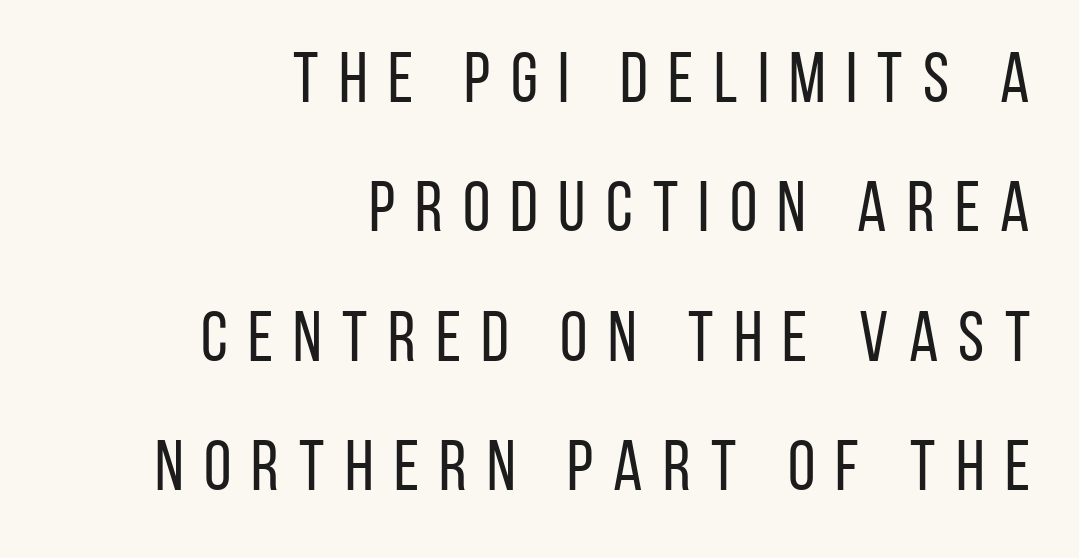
The image shows 70 px regular-weight, condensed sans-serif type, upright; set right-aligned, line spacing 1.85x, unusually wide letter spacing (+0.29 em), not underlined; low stroke contrast and a large x-height.
